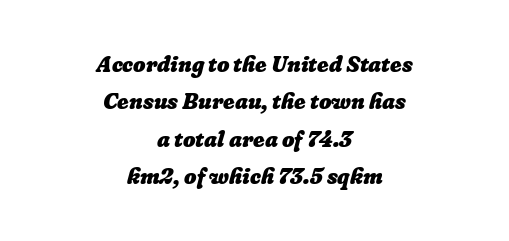
Q: Is the text bold? A: Yes.
Q: Is the text underlined? A: No.
Q: How is the paragraph aligned? A: Centered.
Q: Is the spacing between letters normal or unusually wide? A: Normal.
Q: Is the spacing between lines tight, normal or loose? A: Normal.
